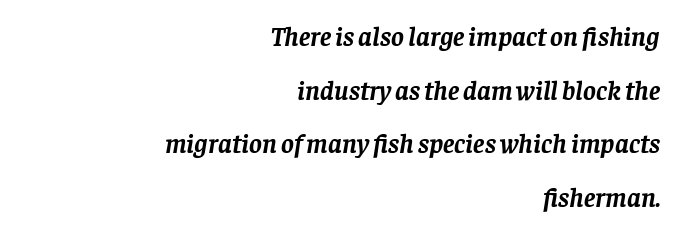
{"italic": "yes", "lean": "right", "slant_degrees": 8, "bold": "yes", "underline": "no", "align": "right", "line_spacing": "loose", "line_spacing_ratio": 1.99, "letter_spacing": "normal", "letter_spacing_em": 0.0, "glyph_px": 27}
